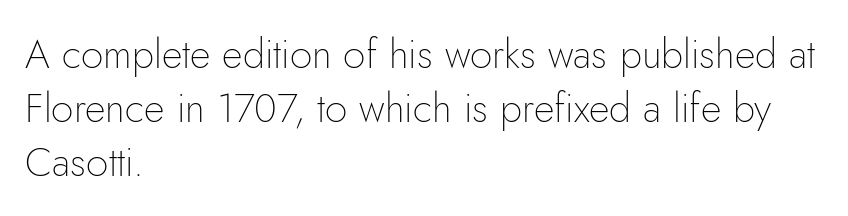
The image shows 40 px thin sans-serif type, upright; set left-aligned, normal line spacing (1.35x), normal letter spacing, not underlined; low stroke contrast and a small x-height.
